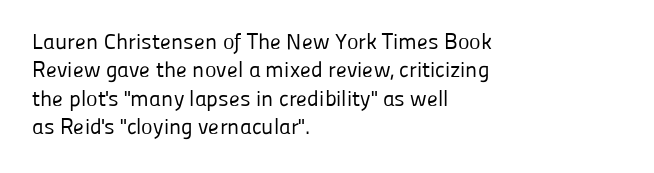
{"italic": "no", "bold": "no", "underline": "no", "align": "left", "line_spacing": "normal", "line_spacing_ratio": 1.29, "letter_spacing": "normal", "letter_spacing_em": 0.0, "glyph_px": 22}
